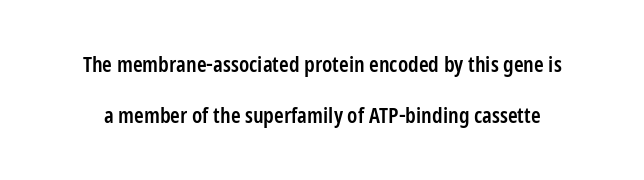
Q: Is the text bold? A: Semi-bold.
Q: Is the text italic (slanted)? A: No, it is upright.
Q: Is the text underlined? A: No.
Q: Is the spacing between letters normal or unusually wide? A: Normal.
Q: Is the spacing between lines tight, normal or loose? A: Loose.
